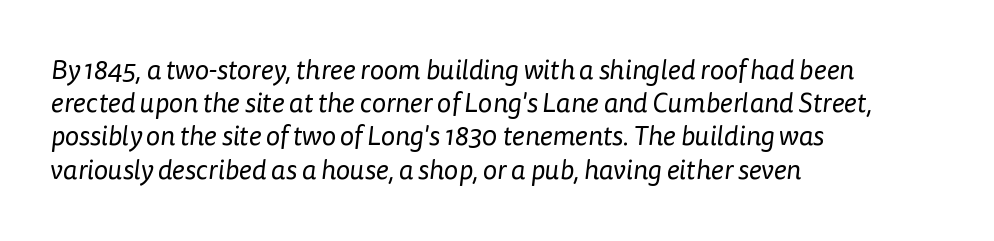
The image shows 27 px text type; set left-aligned, line spacing 1.23x, normal letter spacing, not underlined.
